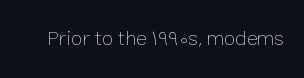
The image shows 21 px text type, upright; set normal letter spacing, not underlined.
